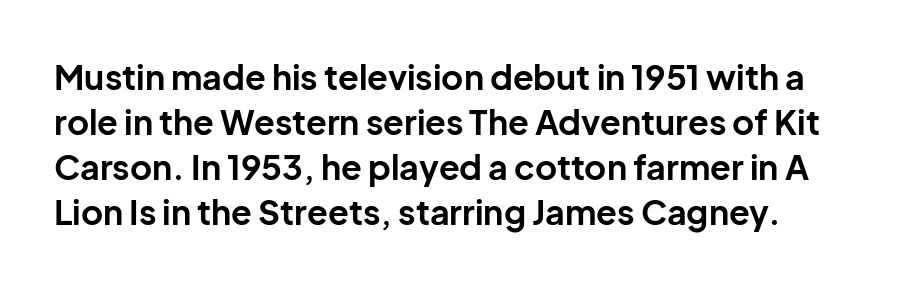
Q: Is the text bold? A: Yes.
Q: Is the text italic (slanted)? A: No, it is upright.
Q: Is the typeface a serif or a sans-serif typeface? A: Sans-serif.
Q: Is the text underlined? A: No.
Q: How is the paragraph aligned? A: Left-aligned.
Q: Is the spacing between letters normal or unusually wide? A: Normal.
Q: Is the spacing between lines tight, normal or loose? A: Normal.
Q: Width (condensed, normal, or wide)? A: Normal.
Q: Stroke contrast? A: Low.
Q: x-height? A: Medium.
Q: Monospaced? A: No.
